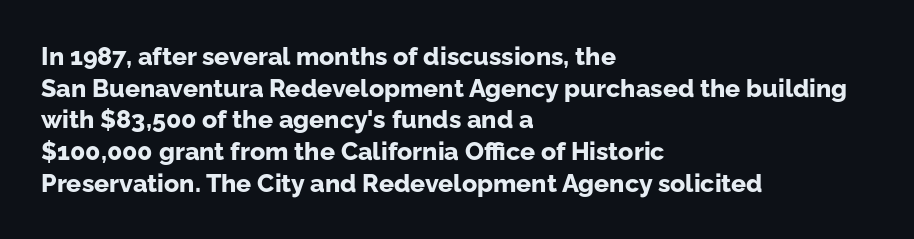
{"italic": "no", "bold": "yes", "underline": "no", "align": "left", "line_spacing": "normal", "line_spacing_ratio": 1.27, "letter_spacing": "normal", "letter_spacing_em": 0.0, "glyph_px": 25}
